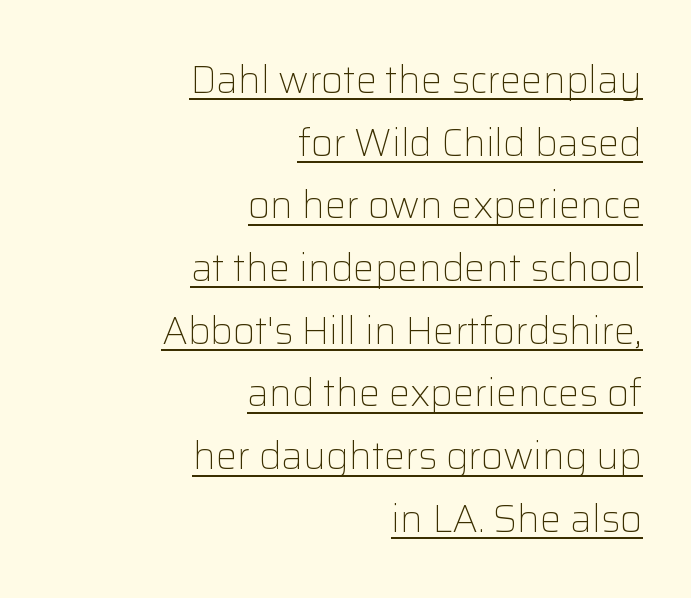
Q: Is the text bold? A: No.
Q: Is the text italic (slanted)? A: No, it is upright.
Q: Is the typeface a serif or a sans-serif typeface? A: Sans-serif.
Q: Is the text underlined? A: Yes.
Q: How is the paragraph aligned? A: Right-aligned.
Q: Is the spacing between letters normal or unusually wide? A: Normal.
Q: Is the spacing between lines tight, normal or loose? A: Normal.
Q: Width (condensed, normal, or wide)? A: Normal.
Q: Stroke contrast? A: Low.
Q: x-height? A: Medium.
Q: Monospaced? A: No.
